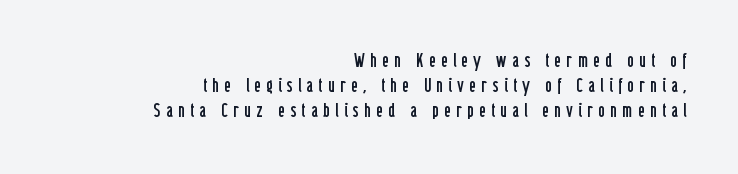
{"italic": "no", "bold": "no", "underline": "no", "align": "right", "line_spacing_ratio": 1.24, "letter_spacing": "wide", "letter_spacing_em": 0.27, "glyph_px": 20}
